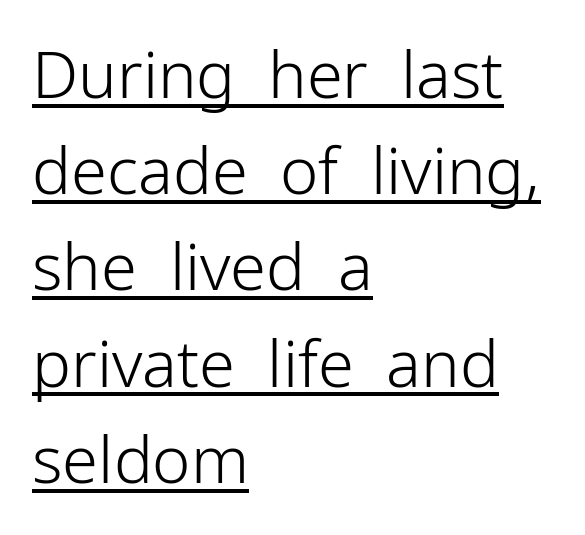
The image shows 65 px light sans-serif type, upright; set left-aligned, normal line spacing (1.48x), normal letter spacing, underlined; low stroke contrast and a medium x-height.
